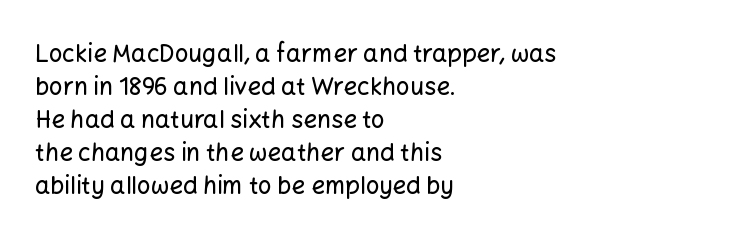
The image shows 24 px text type, upright; set left-aligned, normal line spacing (1.37x), normal letter spacing, not underlined.
